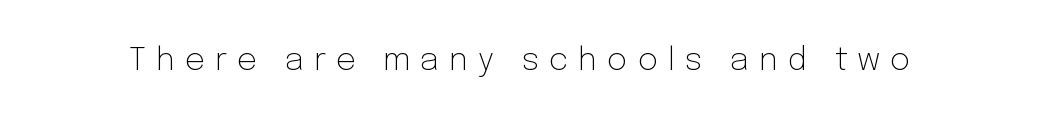
The strip under each line holds only bare page. Stem width sits at or under what a default text font uses. Designer's note — italics off, roman on. In terms of letterspacing, this is a distinctly airy, spread setting.
